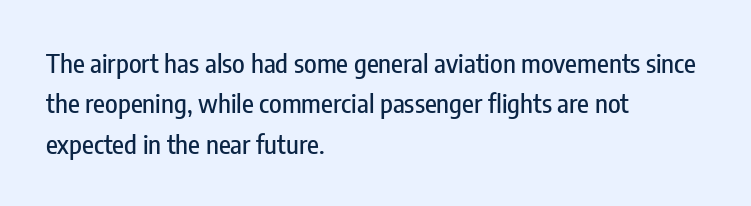
{"italic": "no", "underline": "no", "align": "left", "line_spacing": "normal", "line_spacing_ratio": 1.55, "letter_spacing": "normal", "letter_spacing_em": 0.0, "glyph_px": 26}
